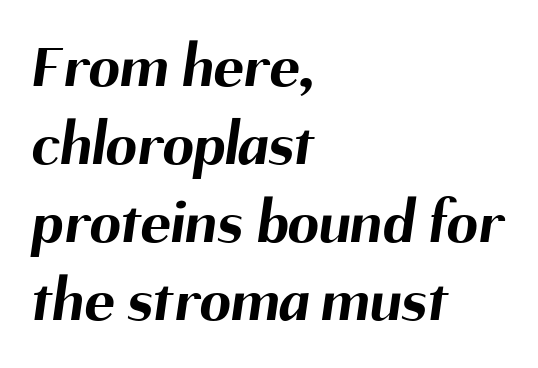
{"serif": "no", "bold": "yes", "weight": "bold", "width": "normal", "stroke_contrast": "medium", "x_height": "medium", "monospaced": "no", "underline": "no", "align": "left", "line_spacing_ratio": 1.24, "letter_spacing": "normal", "letter_spacing_em": 0.0, "glyph_px": 63}
